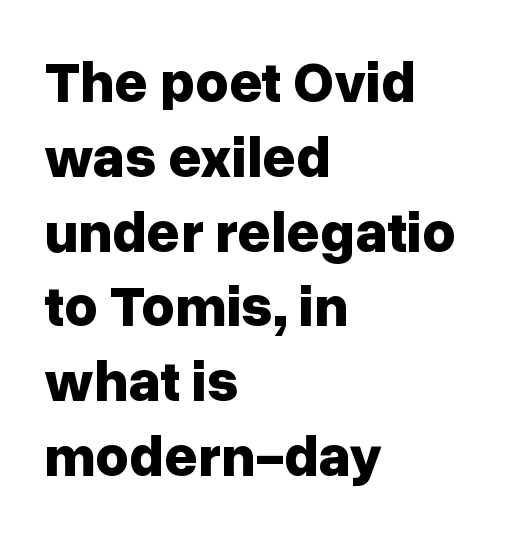
Q: Is the text bold? A: Yes.
Q: Is the text italic (slanted)? A: No, it is upright.
Q: Is the typeface a serif or a sans-serif typeface? A: Sans-serif.
Q: Is the text underlined? A: No.
Q: How is the paragraph aligned? A: Left-aligned.
Q: Is the spacing between letters normal or unusually wide? A: Normal.
Q: Is the spacing between lines tight, normal or loose? A: Normal.
Q: Width (condensed, normal, or wide)? A: Normal.
Q: Stroke contrast? A: Low.
Q: x-height? A: Medium.
Q: Monospaced? A: No.
